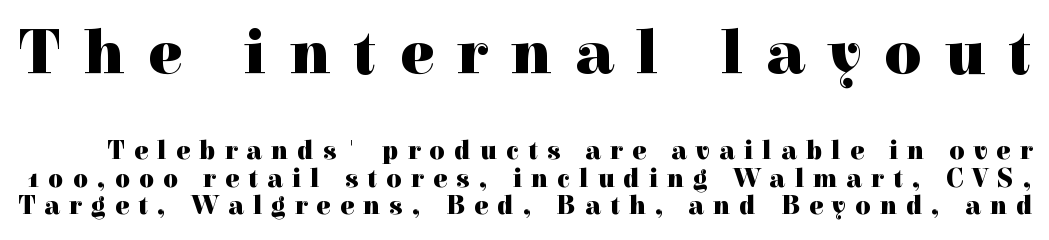
{"serif": "yes", "italic": "no", "bold": "yes", "weight": "heavy", "width": "normal", "x_height": "medium", "monospaced": "no", "underline": "no", "line_spacing": "tight", "line_spacing_ratio": 1.06, "letter_spacing": "wide", "letter_spacing_em": 0.36, "larger_block": "first", "size_ratio": 2.46, "glyph_px": 64}
